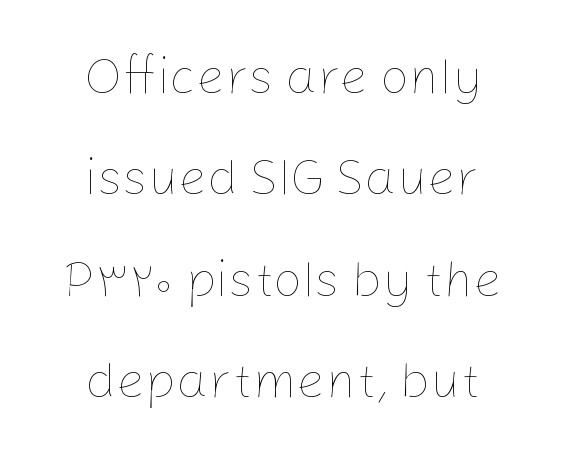
Q: Is the text bold? A: No.
Q: Is the text italic (slanted)? A: No, it is upright.
Q: Is the text underlined? A: No.
Q: How is the paragraph aligned? A: Centered.
Q: Is the spacing between letters normal or unusually wide? A: Normal.
Q: Is the spacing between lines tight, normal or loose? A: Loose.
Q: Width (condensed, normal, or wide)? A: Normal.
Q: Stroke contrast? A: Low.
Q: x-height? A: Medium.
Q: Monospaced? A: No.
